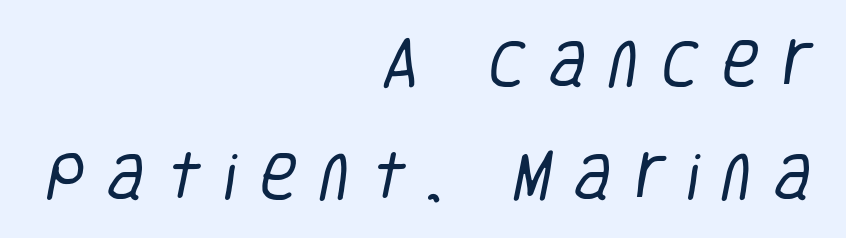
{"serif": "no", "bold": "no", "weight": "regular", "width": "condensed", "stroke_contrast": "low", "x_height": "large", "monospaced": "no", "underline": "no", "align": "right", "line_spacing": "loose", "line_spacing_ratio": 2.17, "letter_spacing": "wide", "letter_spacing_em": 0.43, "glyph_px": 52}
